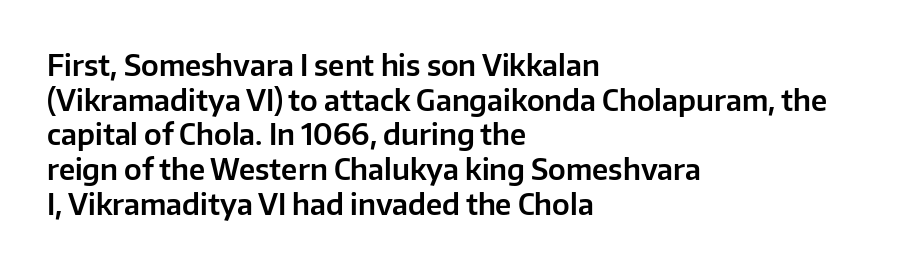
{"serif": "no", "italic": "no", "width": "normal", "stroke_contrast": "low", "x_height": "medium", "monospaced": "no", "underline": "no", "align": "left", "line_spacing_ratio": 1.24, "letter_spacing": "normal", "letter_spacing_em": 0.0, "glyph_px": 28}
